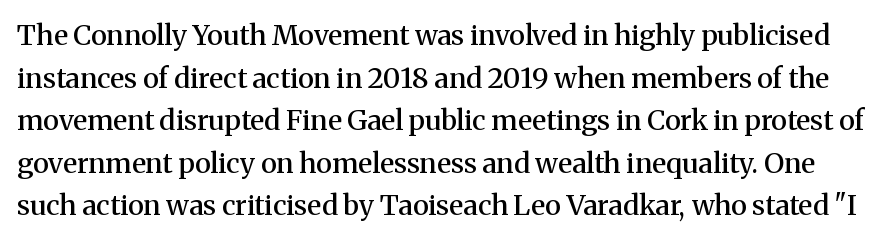
The image shows 28 px semibold serif type, upright; set normal line spacing (1.52x), normal letter spacing, not underlined; medium stroke contrast and a medium x-height.
